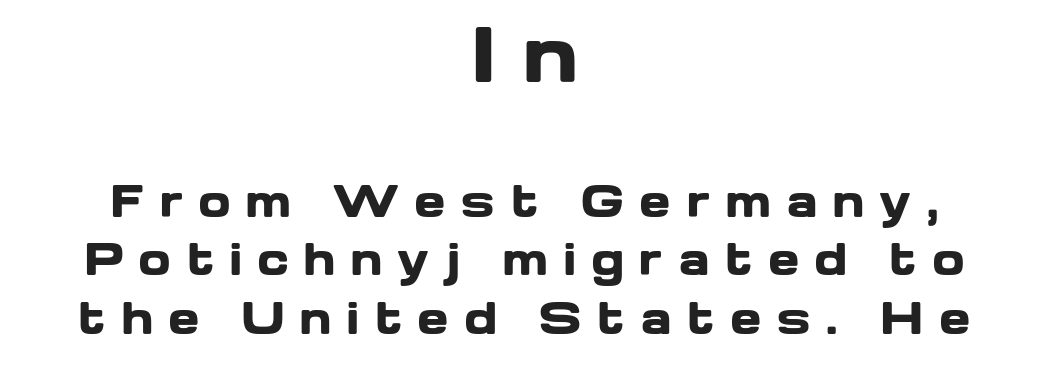
The image shows 73 px heavy, wide sans-serif type, upright; set centered, normal line spacing (1.39x), unusually wide letter spacing (+0.34 em), not underlined; the first (top) block is 1.74x larger; low stroke contrast and a medium x-height.
